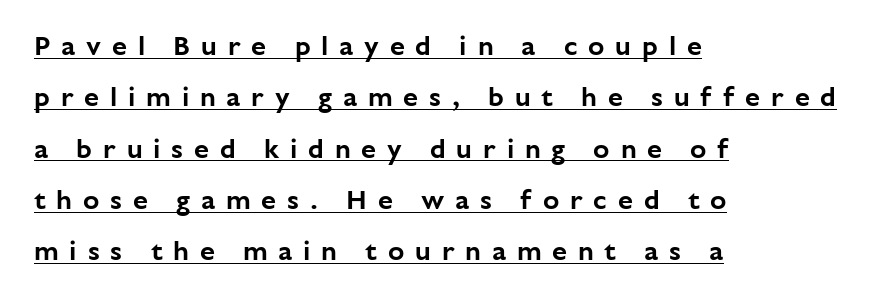
The image shows 27 px text type, upright; set left-aligned, loose line spacing (1.9x), unusually wide letter spacing (+0.4 em), underlined.
